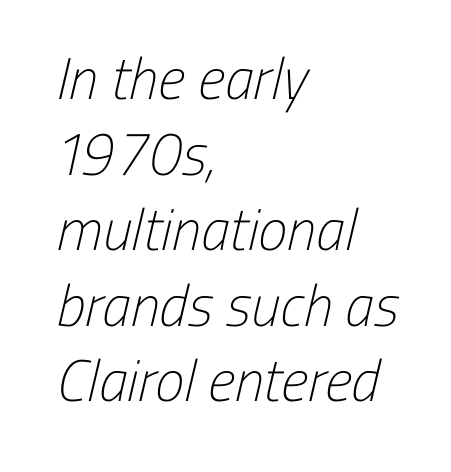
Q: Is the text bold? A: No.
Q: Is the typeface a serif or a sans-serif typeface? A: Sans-serif.
Q: Is the text underlined? A: No.
Q: How is the paragraph aligned? A: Left-aligned.
Q: Is the spacing between letters normal or unusually wide? A: Normal.
Q: Is the spacing between lines tight, normal or loose? A: Normal.
Q: Width (condensed, normal, or wide)? A: Condensed.
Q: Stroke contrast? A: Low.
Q: x-height? A: Medium.
Q: Monospaced? A: No.
